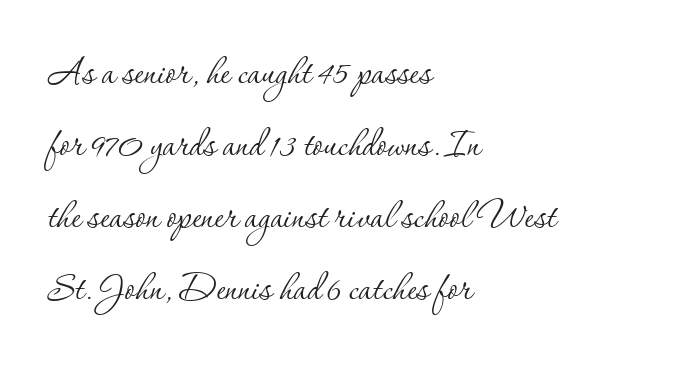
Compared with a centered layout, this one pins lines to the left instead. Tracking value appears to be zero — textbook default spacing. The space directly below the letters is spotless. Look at the bottom of the vertical strokes: they flare into serifs here. Each new line begins a customary step beneath the previous one.
